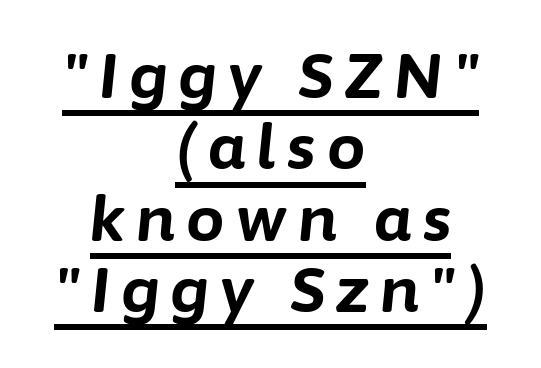
Caption: multi-line text, centered on the measure. The whole block is typeset with a tilt. Stroke thickness is high; the sample reads as a true bold. This sample has the flowing, uneven cadence of proportional lettering. The lettering is marked with a stroke running underneath it.
